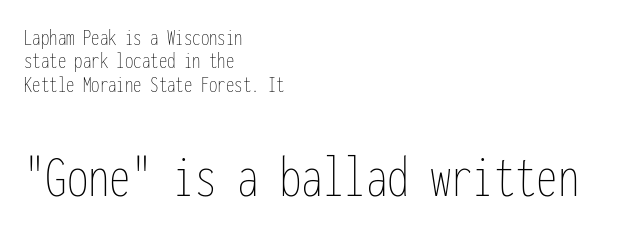
Q: Is the text bold? A: No.
Q: Is the text italic (slanted)? A: No, it is upright.
Q: Is the text underlined? A: No.
Q: How is the paragraph aligned? A: Left-aligned.
Q: Is the spacing between letters normal or unusually wide? A: Normal.
Q: Is the spacing between lines tight, normal or loose? A: Tight.
Q: Which block of text is set in a larger size, the first (top) or the second (bottom)? A: The second (bottom) one.
Q: Width (condensed, normal, or wide)? A: Condensed.
Q: Stroke contrast? A: Low.
Q: x-height? A: Medium.
Q: Monospaced? A: Yes.
